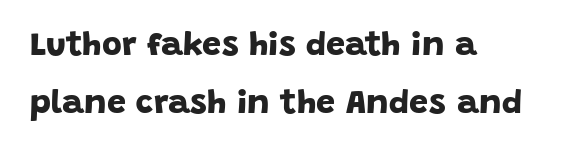
The image shows 34 px bold sans-serif type; set left-aligned, line spacing 1.71x, normal letter spacing, not underlined; low stroke contrast and a large x-height.
